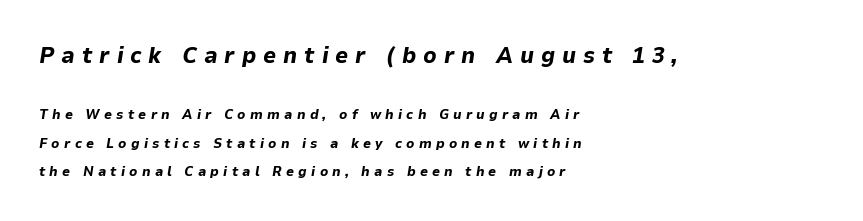
As a designer I'd log this as weight 700, bold. Slanted lettering throughout. Typeset ragged right — the left edge is the straight one. Underline: absent. Size contrast runs from large at the top to small at the bottom. The letterforms stand isolated, each surrounded by extra space.
